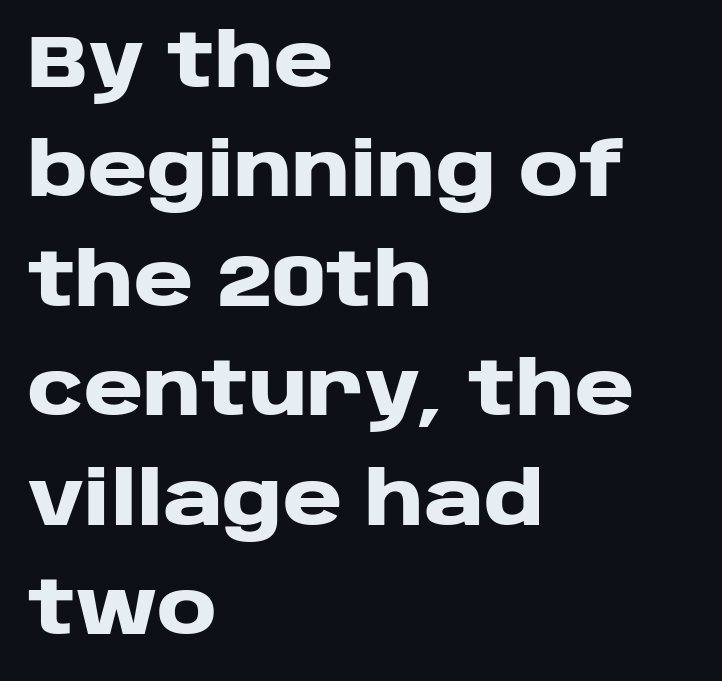
Q: Is the text bold? A: Yes.
Q: Is the text italic (slanted)? A: No, it is upright.
Q: Is the typeface a serif or a sans-serif typeface? A: Sans-serif.
Q: Is the text underlined? A: No.
Q: How is the paragraph aligned? A: Left-aligned.
Q: Is the spacing between letters normal or unusually wide? A: Normal.
Q: Is the spacing between lines tight, normal or loose? A: Normal.
Q: Width (condensed, normal, or wide)? A: Wide.
Q: Stroke contrast? A: Low.
Q: x-height? A: Large.
Q: Monospaced? A: No.
